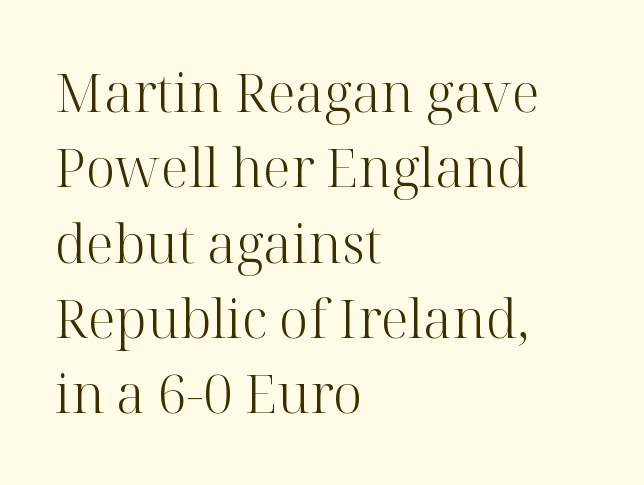
The image shows 53 px light serif type, upright; set left-aligned, normal line spacing (1.42x), normal letter spacing, not underlined; high stroke contrast and a medium x-height.
